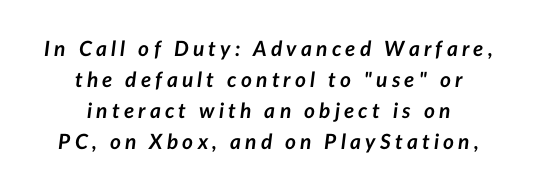
Q: Is the text bold? A: Yes.
Q: Is the text italic (slanted)? A: Yes, it leans right by about 7 degrees.
Q: Is the text underlined? A: No.
Q: How is the paragraph aligned? A: Centered.
Q: Is the spacing between letters normal or unusually wide? A: Unusually wide.
Q: Is the spacing between lines tight, normal or loose? A: Normal.
